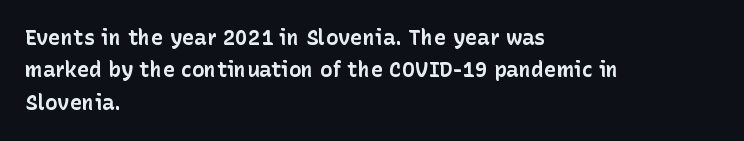
Q: Is the text bold? A: Yes.
Q: Is the text italic (slanted)? A: No, it is upright.
Q: Is the text underlined? A: No.
Q: How is the paragraph aligned? A: Left-aligned.
Q: Is the spacing between letters normal or unusually wide? A: Normal.
Q: Is the spacing between lines tight, normal or loose? A: Normal.
